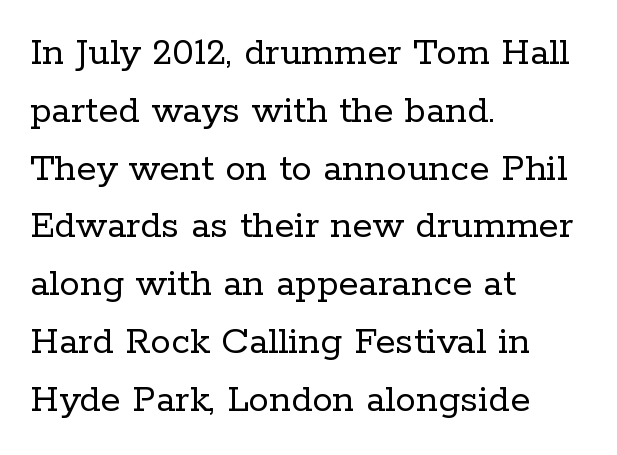
Classification — serif. Ascenders rise straight up at ninety degrees. Regular leading. The rendering uses natural spacing where letterforms have individual widths. Horizontally, the lines are justified to the leading edge only. Underline: absent.
